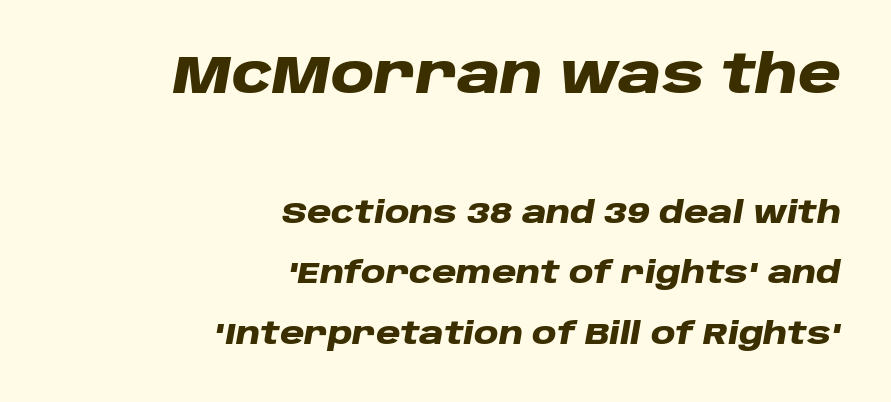
The image shows 53 px heavy, wide type, italic (leaning right); set right-aligned, loose line spacing (2.01x), normal letter spacing, not underlined; the first (top) block is 1.77x larger; low stroke contrast and a large x-height.
